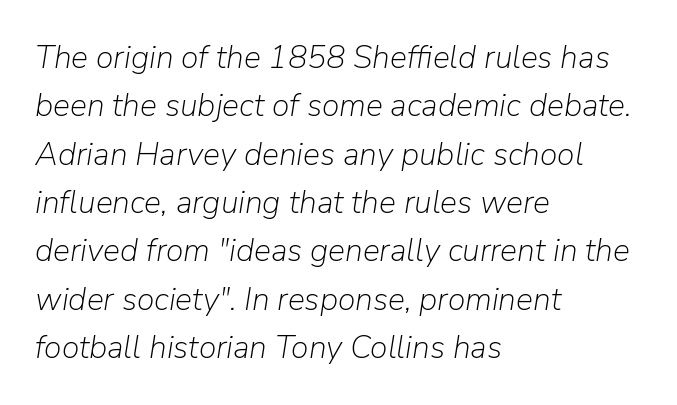
{"italic": "yes", "lean": "right", "slant_degrees": 9, "bold": "no", "weight": "light", "width": "normal", "stroke_contrast": "low", "x_height": "medium", "monospaced": "no", "underline": "no", "align": "left", "line_spacing": "normal", "line_spacing_ratio": 1.51, "letter_spacing": "normal", "letter_spacing_em": 0.0, "glyph_px": 32}
